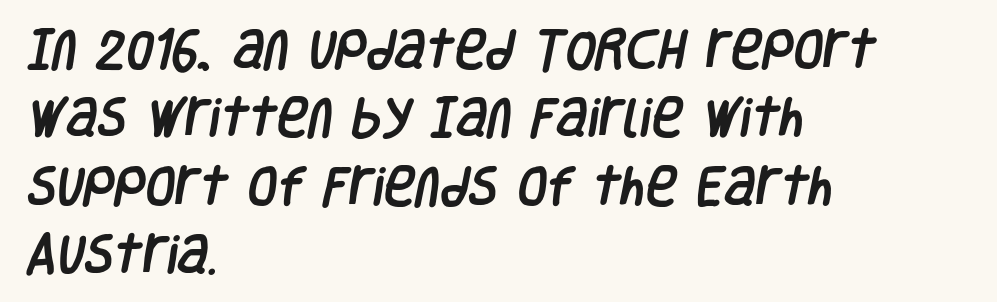
Q: Is the typeface a serif or a sans-serif typeface? A: Sans-serif.
Q: Is the text underlined? A: No.
Q: How is the paragraph aligned? A: Left-aligned.
Q: Is the spacing between letters normal or unusually wide? A: Normal.
Q: Is the spacing between lines tight, normal or loose? A: Normal.
Q: Width (condensed, normal, or wide)? A: Condensed.
Q: Stroke contrast? A: Low.
Q: x-height? A: Large.
Q: Monospaced? A: No.
